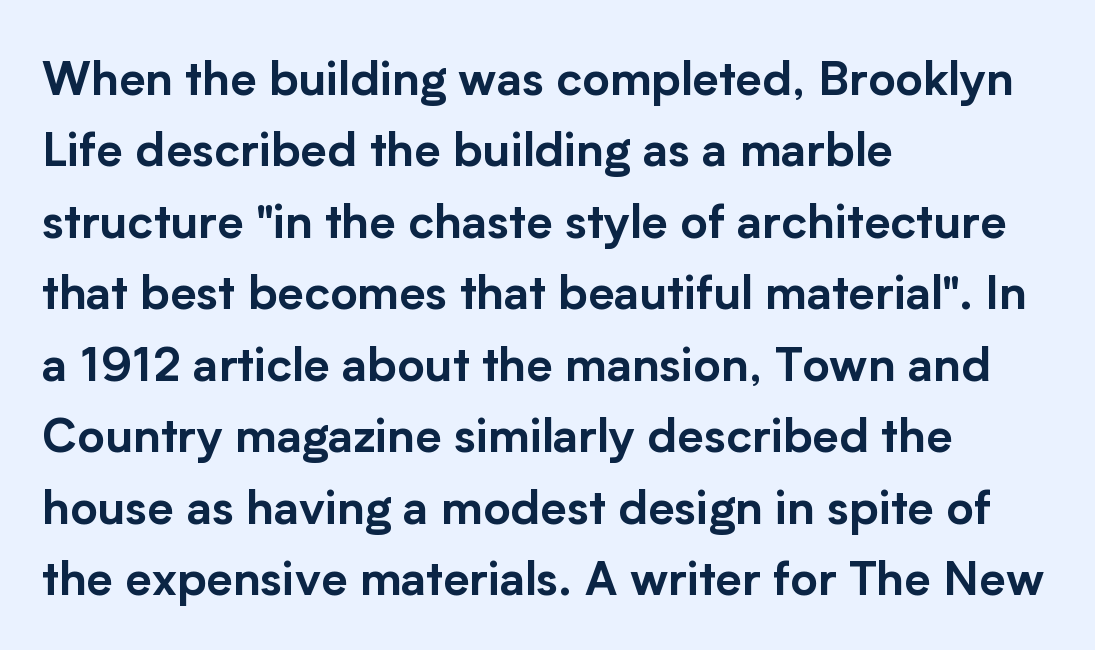
Q: Is the text italic (slanted)? A: No, it is upright.
Q: Is the typeface a serif or a sans-serif typeface? A: Sans-serif.
Q: Is the text underlined? A: No.
Q: How is the paragraph aligned? A: Left-aligned.
Q: Is the spacing between letters normal or unusually wide? A: Normal.
Q: Is the spacing between lines tight, normal or loose? A: Normal.
Q: Width (condensed, normal, or wide)? A: Normal.
Q: Stroke contrast? A: Low.
Q: x-height? A: Medium.
Q: Monospaced? A: No.
